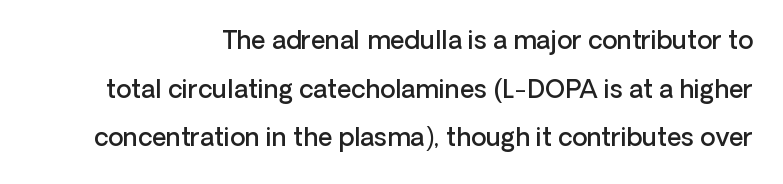
The image shows 25 px text type, upright; set loose line spacing (1.95x), normal letter spacing, not underlined.
